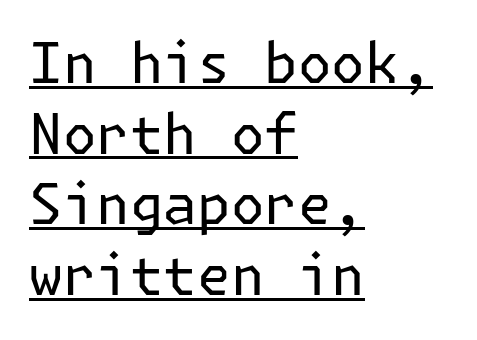
{"serif": "no", "italic": "no", "bold": "no", "weight": "regular", "width": "normal", "stroke_contrast": "low", "x_height": "medium", "underline": "yes", "align": "left", "line_spacing": "normal", "line_spacing_ratio": 1.26, "letter_spacing": "normal", "letter_spacing_em": 0.0, "glyph_px": 56}
